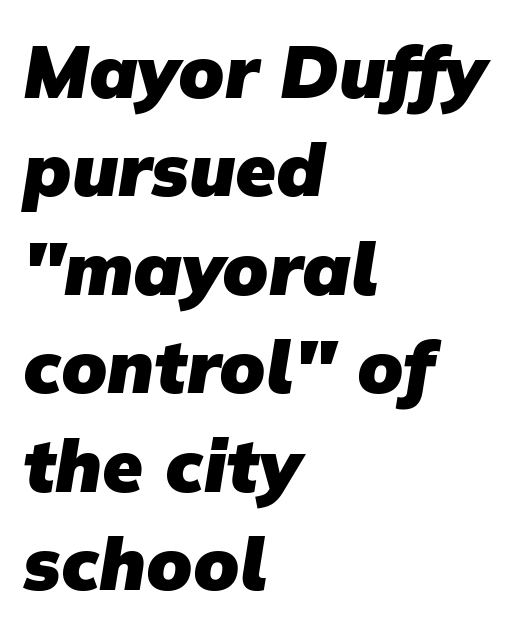
The typesetter chose a ragged-right arrangement here. The letters are bold, with thick, heavy strokes. The type is set solid horizontally, with unmodified tracking. Regular leading. Rule under the text: the space is simply empty.
